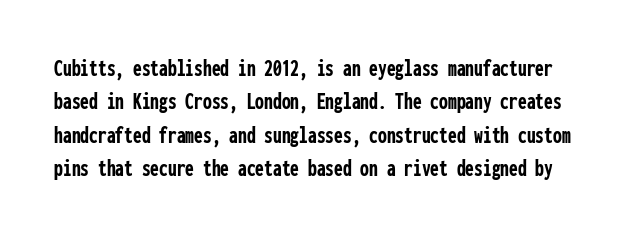
{"italic": "no", "bold": "yes", "underline": "no", "line_spacing": "normal", "line_spacing_ratio": 1.34, "letter_spacing": "normal", "letter_spacing_em": 0.0, "glyph_px": 25}
